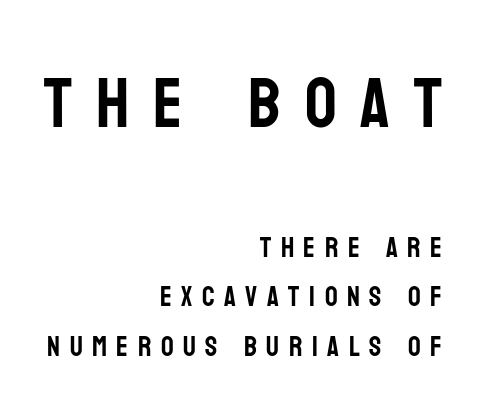
The image shows 70 px condensed sans-serif type, upright; set right-aligned, line spacing 1.78x, unusually wide letter spacing (+0.34 em), not underlined; the first (top) block is 2.5x larger; low stroke contrast and a large x-height.
